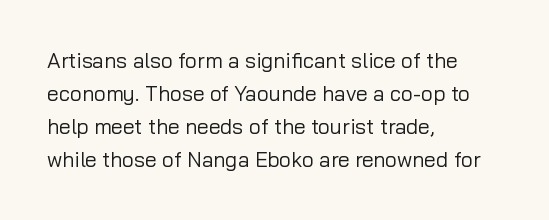
{"italic": "no", "bold": "no", "underline": "no", "align": "left", "line_spacing": "normal", "line_spacing_ratio": 1.57, "letter_spacing": "normal", "letter_spacing_em": 0.0, "glyph_px": 21}
